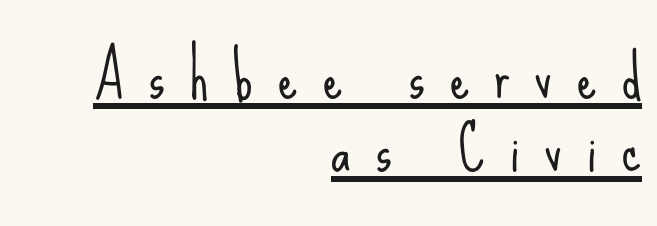
A typesetter would call this proportional, since set widths differ per character. Teacher's note: observe the even right margin — that is flush-right alignment. Ordinary non-slanted type is in use. In terms of letterspacing, this is a distinctly airy, spread setting. No extra ink here — the face is not bold.
